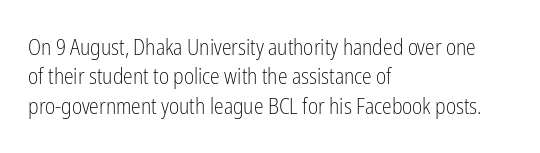
Bare-footed words on every line. Every stem runs plumb, perpendicular to the baseline. The typesetting does not lean heavy: it is not bold. Tracking value appears to be zero — textbook default spacing. The vertical gap from one line to the next is medium.
